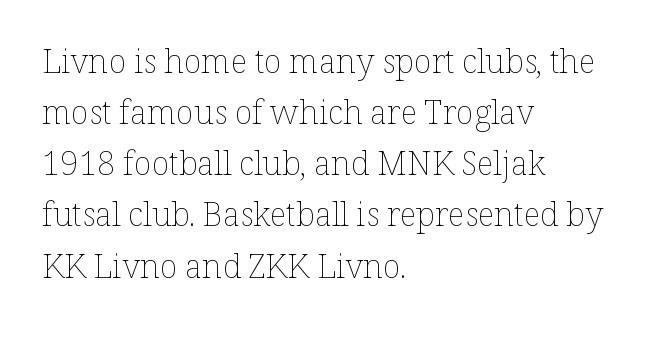
Caption: standard tracking, unaltered. The lettering stays uniformly vertical, giving the passage a roman look. Only glyphs here, with clear space below each row. The face used here is proportionally spaced, like ordinary book or web type.
